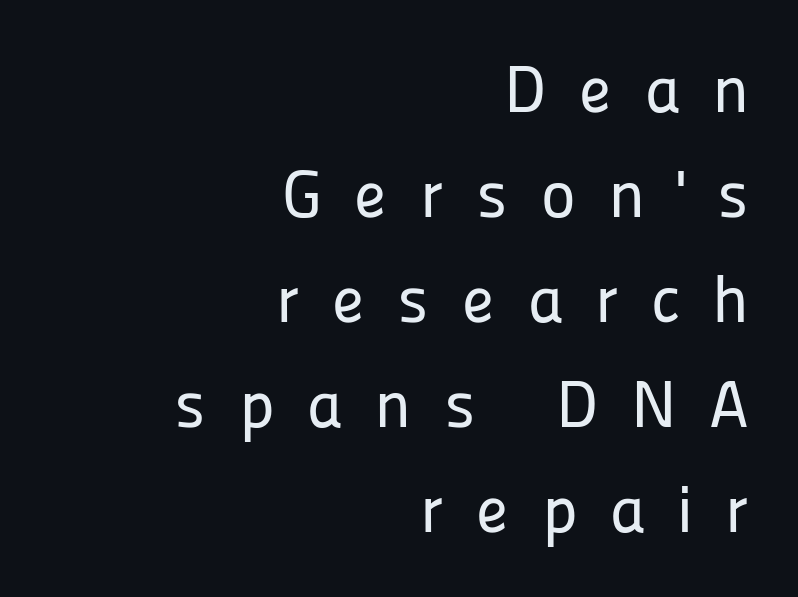
The image shows 66 px sans-serif type, upright; set right-aligned, normal line spacing (1.59x), unusually wide letter spacing (+0.49 em), not underlined; low stroke contrast and a medium x-height.
